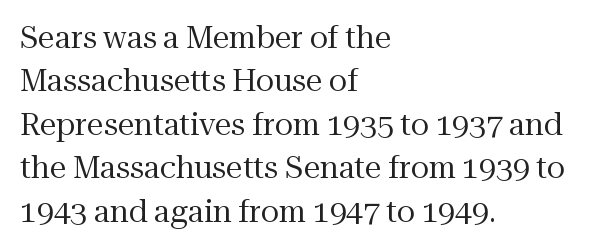
Q: Is the text bold? A: No.
Q: Is the text italic (slanted)? A: No, it is upright.
Q: Is the typeface a serif or a sans-serif typeface? A: Serif.
Q: Is the text underlined? A: No.
Q: How is the paragraph aligned? A: Left-aligned.
Q: Is the spacing between letters normal or unusually wide? A: Normal.
Q: Is the spacing between lines tight, normal or loose? A: Normal.
Q: Width (condensed, normal, or wide)? A: Normal.
Q: Stroke contrast? A: Medium.
Q: x-height? A: Medium.
Q: Monospaced? A: No.
